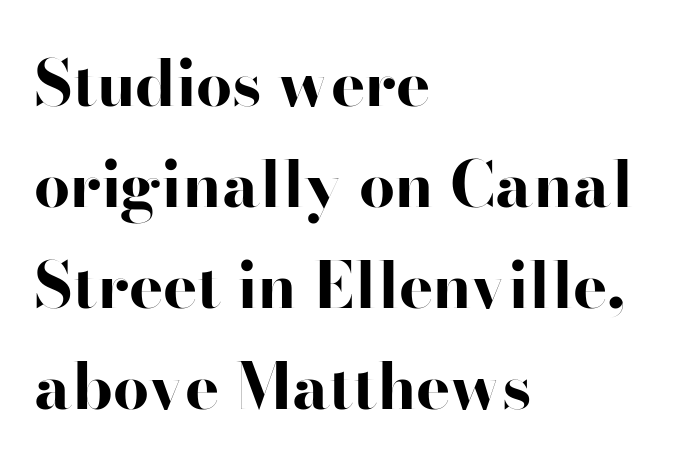
The image shows 64 px bold, wide sans-serif type, upright; set left-aligned, normal line spacing (1.58x), normal letter spacing, not underlined; high stroke contrast and a small x-height.
